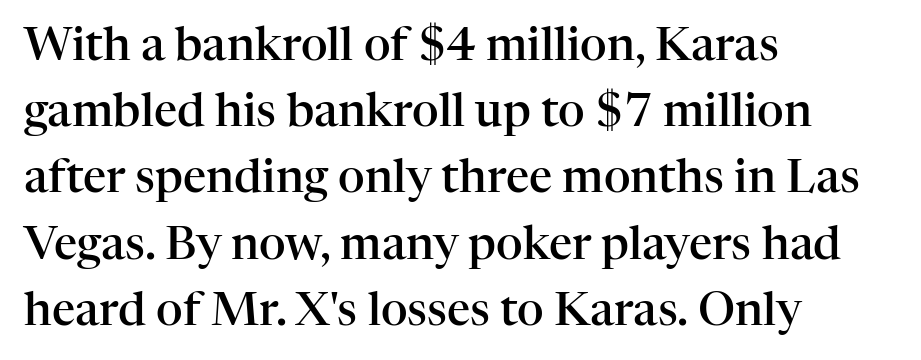
Q: Is the text bold? A: Semi-bold.
Q: Is the text italic (slanted)? A: No, it is upright.
Q: Is the typeface a serif or a sans-serif typeface? A: Serif.
Q: Is the text underlined? A: No.
Q: How is the paragraph aligned? A: Left-aligned.
Q: Is the spacing between letters normal or unusually wide? A: Normal.
Q: Is the spacing between lines tight, normal or loose? A: Normal.
Q: Width (condensed, normal, or wide)? A: Normal.
Q: Stroke contrast? A: High.
Q: x-height? A: Medium.
Q: Monospaced? A: No.
